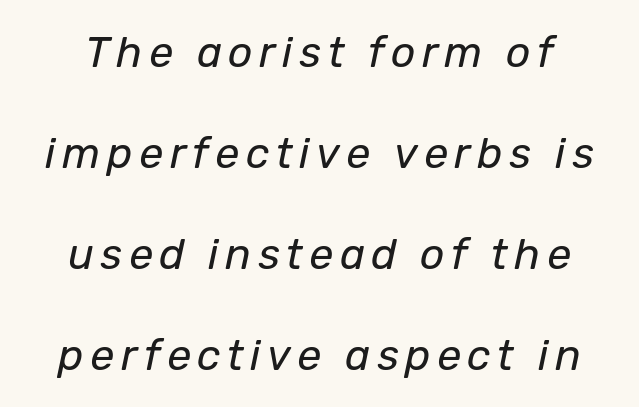
The image shows 43 px regular-weight type, italic (leaning right); set centered, loose line spacing (2.35x), not underlined; low stroke contrast and a medium x-height.
